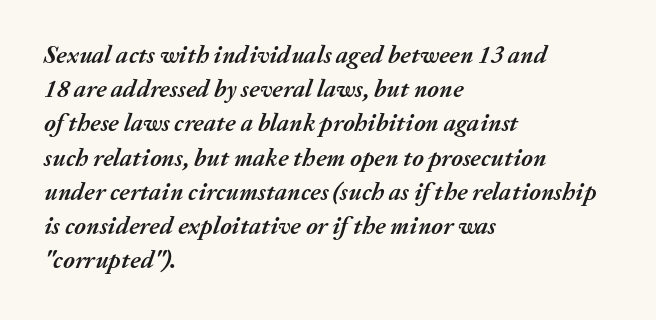
The image shows 25 px bold type, italic (leaning right); set left-aligned, normal line spacing (1.37x), normal letter spacing, not underlined.
